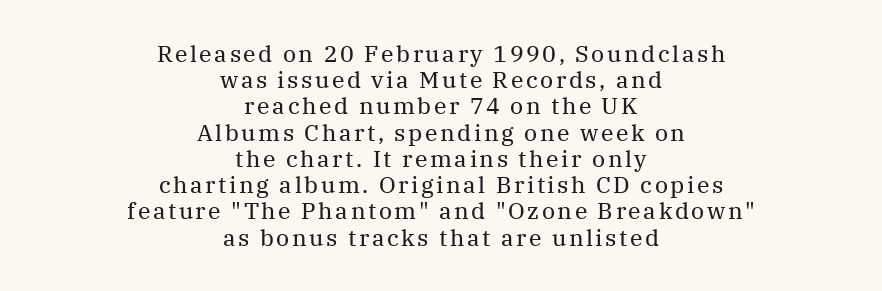
{"italic": "no", "bold": "no", "underline": "no", "align": "center", "line_spacing": "tight", "line_spacing_ratio": 1.14, "glyph_px": 23}
